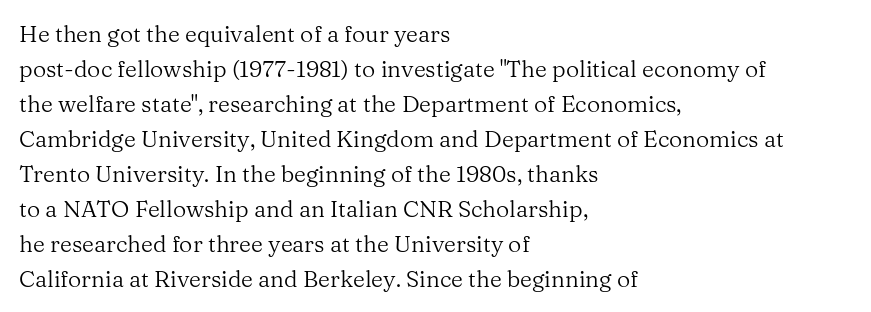
The image shows 23 px text type, upright; set left-aligned, normal line spacing (1.52x), normal letter spacing, not underlined.
